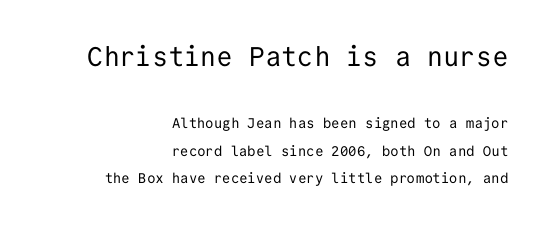
{"italic": "no", "bold": "no", "underline": "no", "align": "right", "line_spacing": "loose", "line_spacing_ratio": 1.95, "letter_spacing": "normal", "letter_spacing_em": 0.0, "larger_block": "first", "size_ratio": 1.93, "glyph_px": 27}
